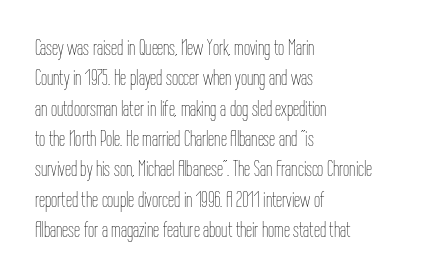
{"italic": "no", "bold": "no", "underline": "no", "align": "left", "line_spacing": "normal", "line_spacing_ratio": 1.38, "letter_spacing": "normal", "letter_spacing_em": 0.0, "glyph_px": 22}
